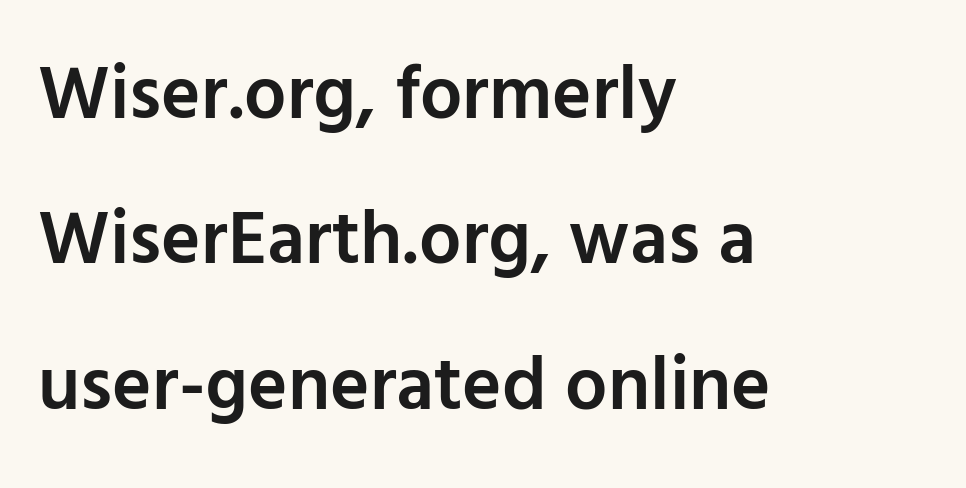
{"serif": "no", "italic": "no", "bold": "semi", "weight": "semibold", "width": "normal", "stroke_contrast": "low", "x_height": "medium", "monospaced": "no", "underline": "no", "align": "left", "line_spacing": "loose", "line_spacing_ratio": 1.94, "letter_spacing": "normal", "letter_spacing_em": 0.0, "glyph_px": 75}
